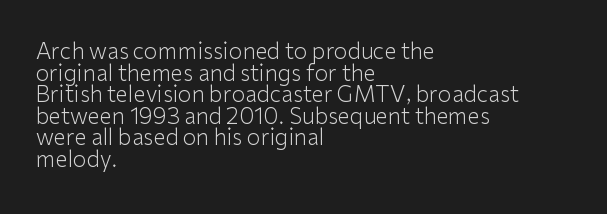
The image shows 22 px text type, upright; set left-aligned, tight line spacing (0.98x), normal letter spacing, not underlined.
